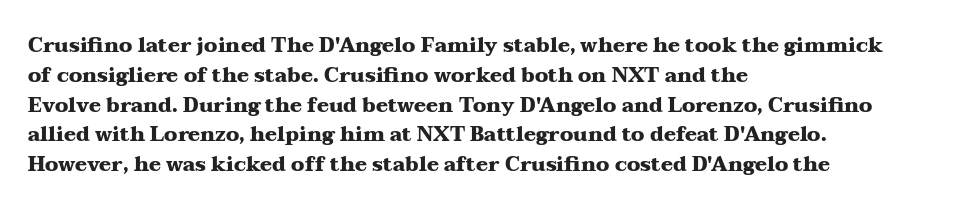
Summary of weight: heavy, a full bold. This sample is left-justified, so line endings fall wherever the words run out. The type sits square on the baseline with zero lean. The lines sit at an ordinary, default distance from one another. A bare baseline throughout the passage. This sample uses plain, unmodified letter spacing.
